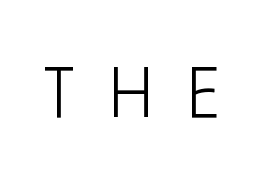
Q: Is the text bold? A: No.
Q: Is the text italic (slanted)? A: No, it is upright.
Q: Is the typeface a serif or a sans-serif typeface? A: Sans-serif.
Q: Is the text underlined? A: No.
Q: Is the spacing between letters normal or unusually wide? A: Unusually wide.
Q: Width (condensed, normal, or wide)? A: Condensed.
Q: Stroke contrast? A: Low.
Q: x-height? A: Large.
Q: Monospaced? A: No.
